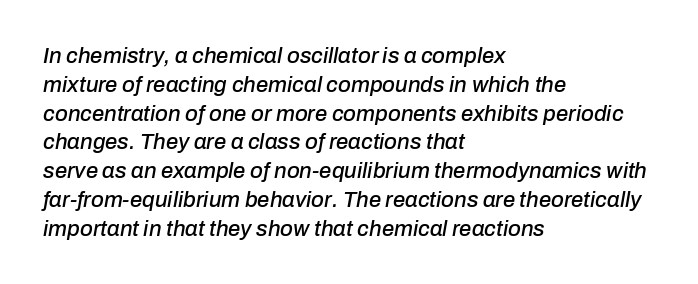
Q: Is the text italic (slanted)? A: Yes, it leans right by about 10 degrees.
Q: Is the text underlined? A: No.
Q: How is the paragraph aligned? A: Left-aligned.
Q: Is the spacing between letters normal or unusually wide? A: Normal.
Q: Is the spacing between lines tight, normal or loose? A: Normal.
